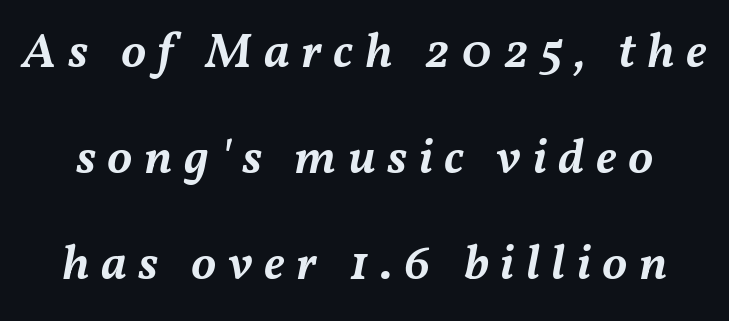
The image shows 50 px semibold type, italic (leaning right); set loose line spacing (2.12x), unusually wide letter spacing (+0.23 em), not underlined; medium stroke contrast and a medium x-height.
